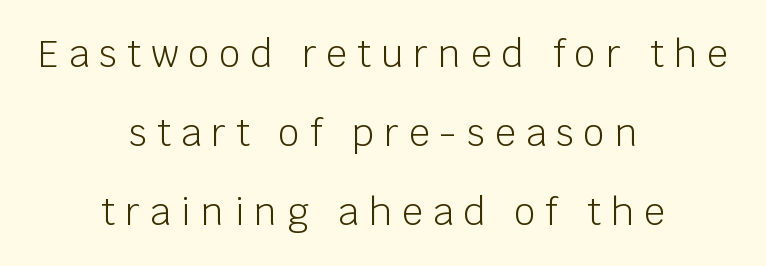
{"serif": "no", "italic": "no", "bold": "no", "weight": "light", "width": "normal", "stroke_contrast": "low", "x_height": "large", "monospaced": "no", "underline": "no", "align": "center", "line_spacing": "loose", "line_spacing_ratio": 2.14, "letter_spacing": "wide", "letter_spacing_em": 0.27, "glyph_px": 37}
